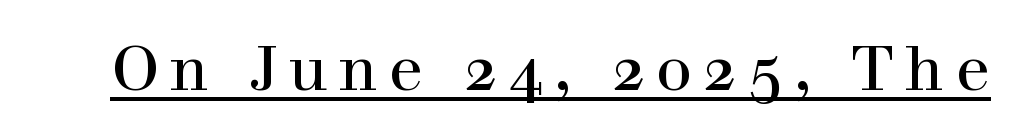
The image shows 62 px serif type, upright; set underlined; a medium x-height.
